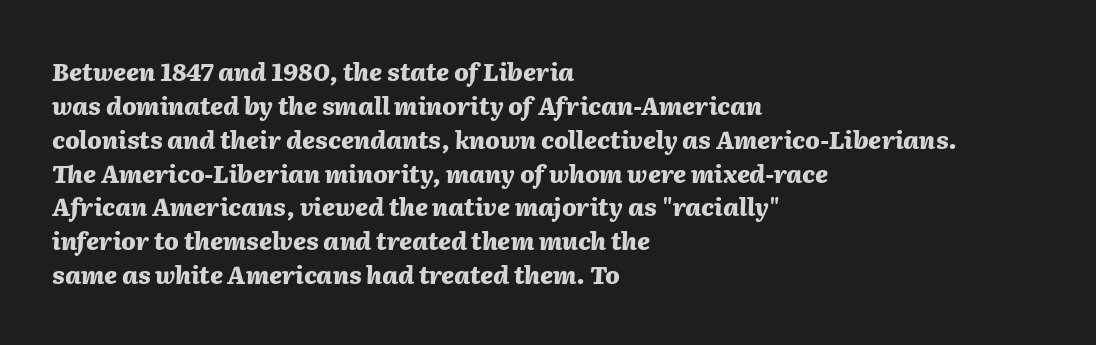
Q: Is the text bold? A: Yes.
Q: Is the text italic (slanted)? A: Yes, it leans right by about 2 degrees.
Q: Is the text underlined? A: No.
Q: How is the paragraph aligned? A: Left-aligned.
Q: Is the spacing between letters normal or unusually wide? A: Normal.
Q: Is the spacing between lines tight, normal or loose? A: Normal.
